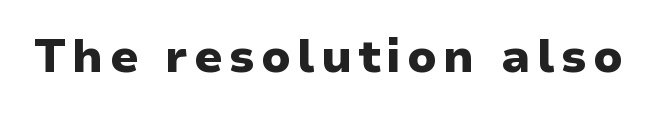
The image shows 46 px heavy sans-serif type, upright; set not underlined; low stroke contrast and a medium x-height.
